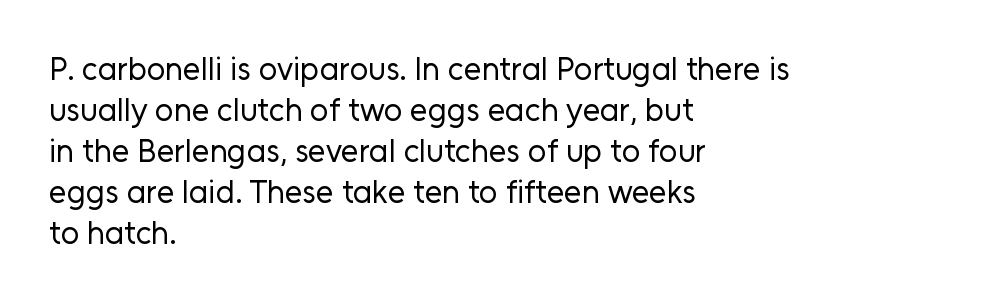
{"serif": "no", "italic": "no", "bold": "no", "weight": "regular", "width": "normal", "stroke_contrast": "low", "x_height": "medium", "monospaced": "no", "underline": "no", "align": "left", "line_spacing": "normal", "line_spacing_ratio": 1.28, "letter_spacing": "normal", "letter_spacing_em": 0.0, "glyph_px": 32}
